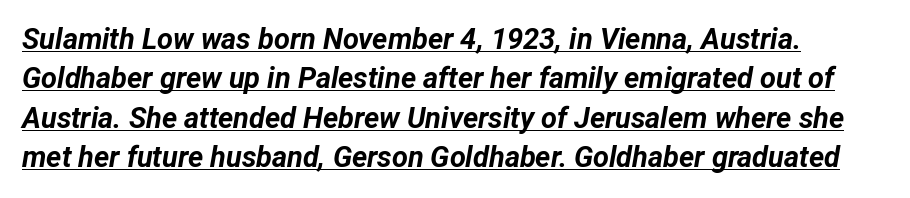
The image shows 29 px bold type, italic (leaning right); set left-aligned, normal line spacing (1.36x), normal letter spacing, underlined; low stroke contrast and a medium x-height.
